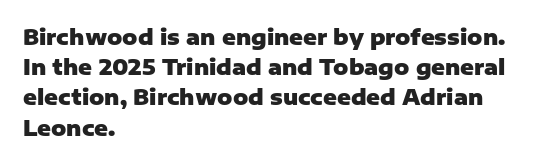
{"italic": "no", "bold": "yes", "underline": "no", "align": "left", "line_spacing": "normal", "line_spacing_ratio": 1.44, "letter_spacing": "normal", "letter_spacing_em": 0.0, "glyph_px": 21}
